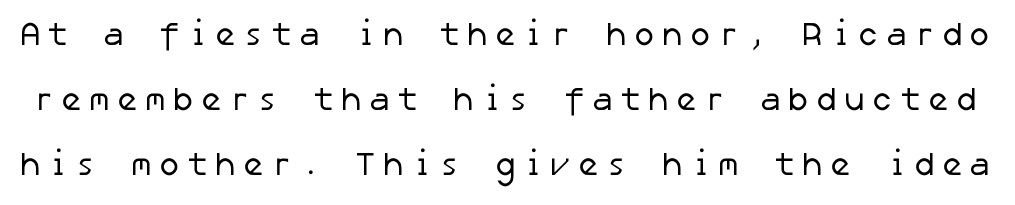
{"serif": "no", "bold": "no", "weight": "regular", "width": "normal", "stroke_contrast": "low", "x_height": "medium", "underline": "no", "line_spacing": "loose", "line_spacing_ratio": 1.97, "glyph_px": 33}
